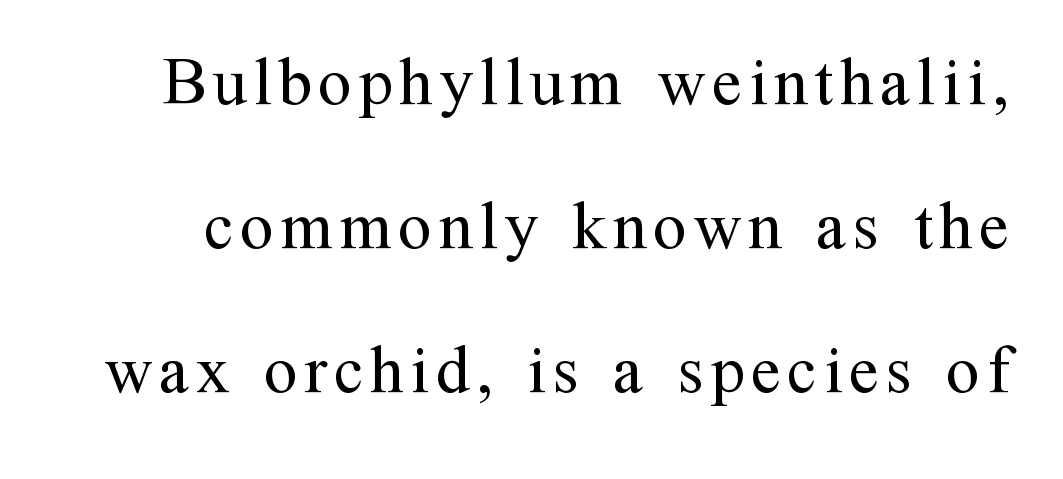
The image shows 67 px regular-weight serif type, upright; set loose line spacing (2.15x), not underlined; medium stroke contrast and a medium x-height.
